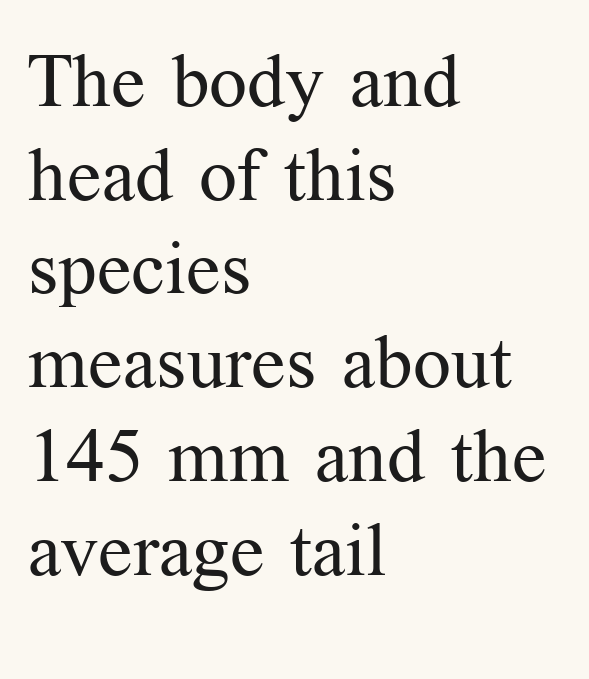
{"serif": "yes", "italic": "no", "bold": "no", "weight": "regular", "width": "normal", "stroke_contrast": "medium", "x_height": "medium", "monospaced": "no", "underline": "no", "align": "left", "line_spacing": "normal", "line_spacing_ratio": 1.25, "letter_spacing": "normal", "letter_spacing_em": 0.0, "glyph_px": 75}
